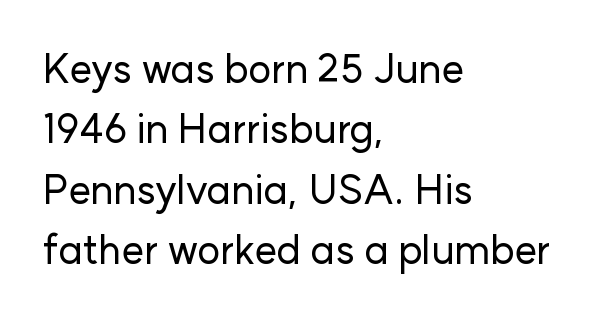
Q: Is the text italic (slanted)? A: No, it is upright.
Q: Is the typeface a serif or a sans-serif typeface? A: Sans-serif.
Q: Is the text underlined? A: No.
Q: How is the paragraph aligned? A: Left-aligned.
Q: Is the spacing between letters normal or unusually wide? A: Normal.
Q: Is the spacing between lines tight, normal or loose? A: Normal.
Q: Width (condensed, normal, or wide)? A: Normal.
Q: Stroke contrast? A: Low.
Q: x-height? A: Medium.
Q: Monospaced? A: No.
